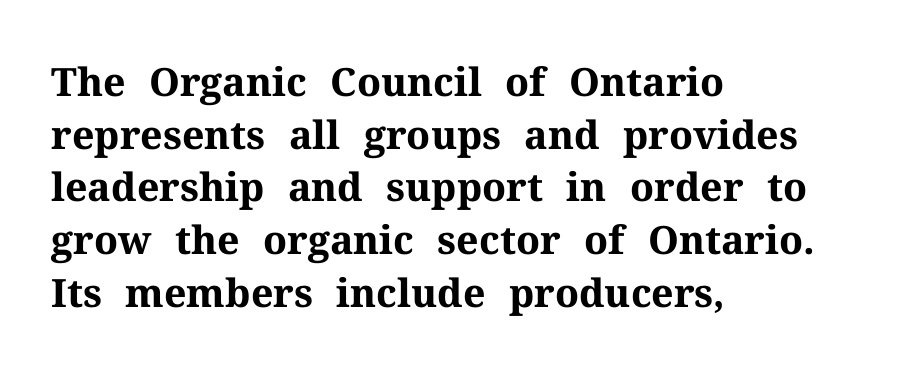
{"serif": "yes", "italic": "no", "bold": "yes", "weight": "bold", "width": "normal", "stroke_contrast": "medium", "x_height": "medium", "monospaced": "no", "underline": "no", "align": "left", "line_spacing": "normal", "line_spacing_ratio": 1.35, "letter_spacing": "normal", "letter_spacing_em": 0.0, "glyph_px": 39}
